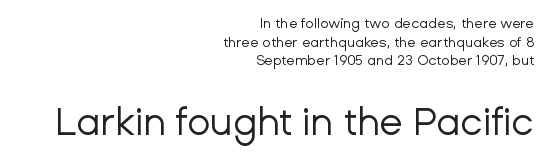
{"serif": "no", "italic": "no", "bold": "no", "weight": "regular", "width": "normal", "stroke_contrast": "low", "x_height": "medium", "monospaced": "no", "underline": "no", "align": "right", "line_spacing": "normal", "line_spacing_ratio": 1.33, "letter_spacing": "normal", "letter_spacing_em": 0.0, "larger_block": "second", "size_ratio": 2.71, "glyph_px": 38}
